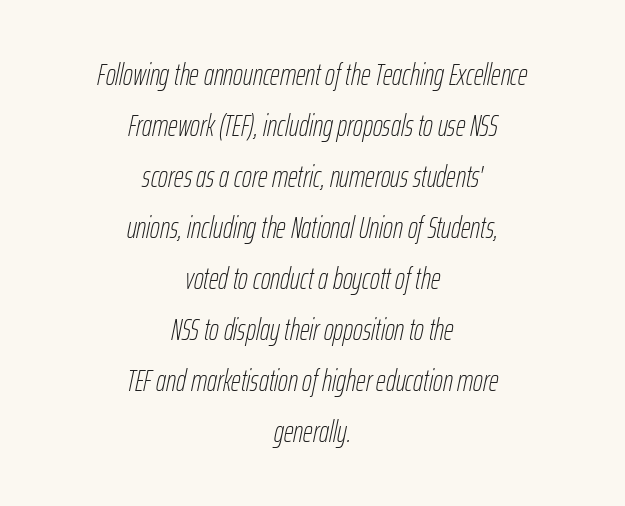
The image shows 30 px thin, condensed type, italic (leaning right); set centered, normal line spacing (1.7x), normal letter spacing, not underlined; low stroke contrast and a medium x-height.
